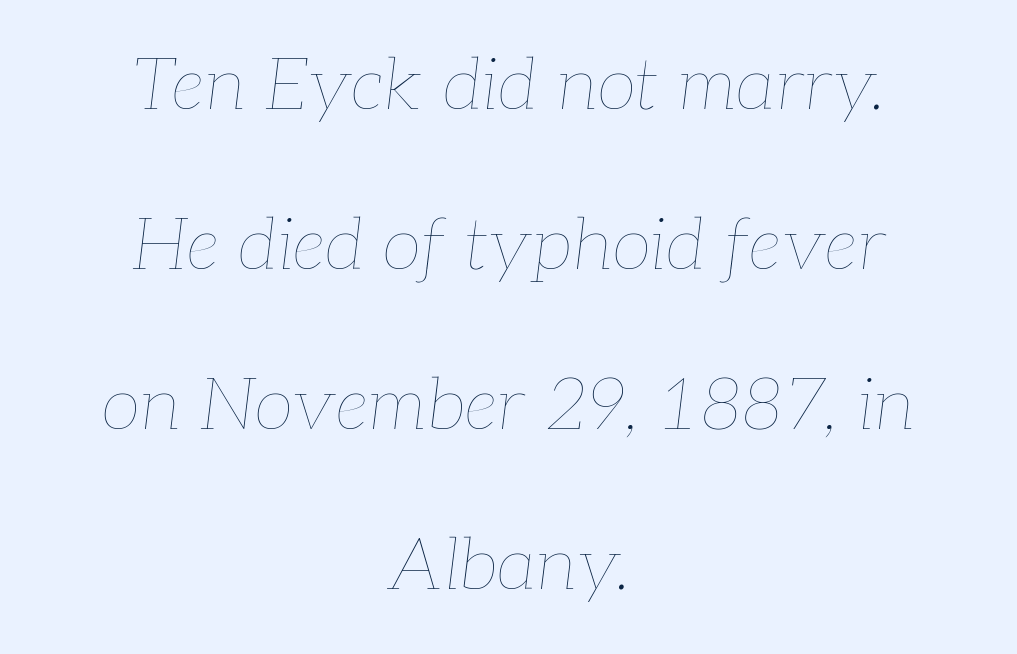
The specimen reads as italic at a glance. Alignment: centered. The letters sit at their default tracking, neither squeezed nor spread. Plain, unruled lines of type. The cut favours lightness, reaching ordinary text weight at its darkest.
